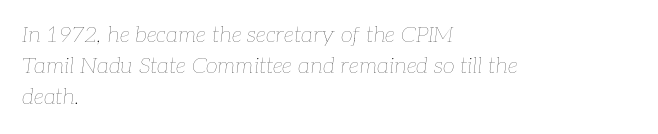
Students, observe: this is what conventionally led text looks like. The setting favours the left margin, as ordinary paragraphs usually do. Emphasis-style slanted type is in use. Each word holds together tightly as a unit, with standard inter-letter gaps. Underlining? Definitely not there.
